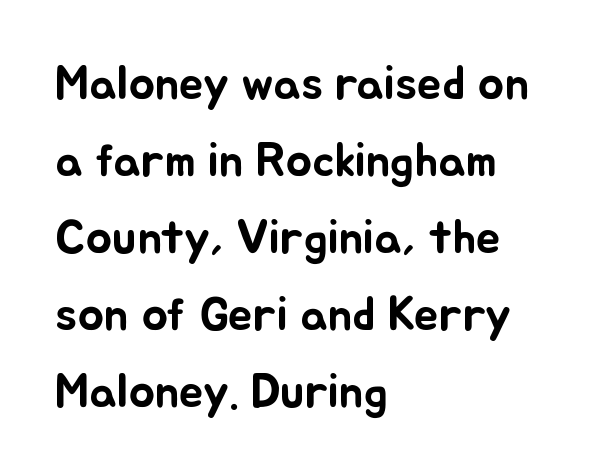
If you drew a line through each stem, it would be perfectly vertical. A typesetter would call this proportional, since set widths differ per character. Caption: standard tracking, unaltered. Reading down the block, your eye returns to a fixed left position each line.
